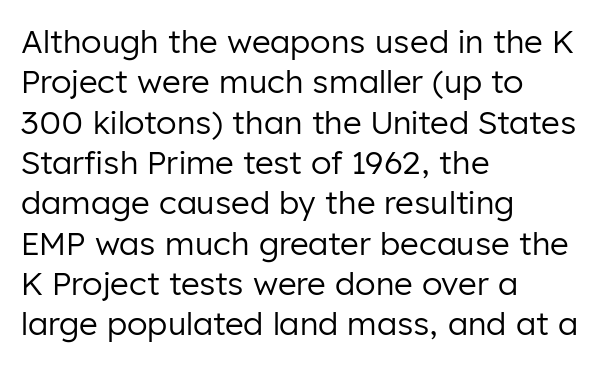
This is the regular roman posture of the typeface. Leading matches the norm, producing a regular column. Caption: multi-line text, flush left, ragged right. A typesetter would call this proportional, since set widths differ per character. Heaviness? Minimal to ordinary, like unemphasized prose.
